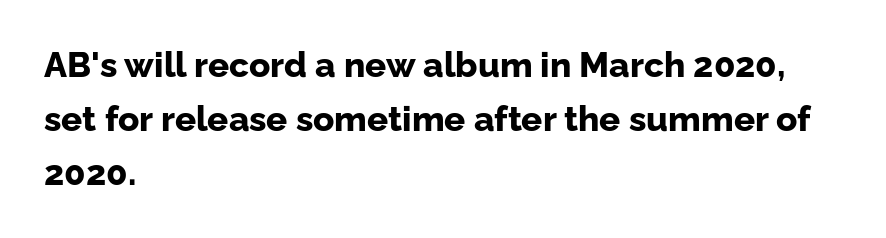
{"serif": "no", "italic": "no", "bold": "yes", "weight": "bold", "width": "normal", "stroke_contrast": "low", "x_height": "medium", "monospaced": "no", "underline": "no", "align": "left", "line_spacing": "normal", "line_spacing_ratio": 1.54, "letter_spacing": "normal", "letter_spacing_em": 0.0, "glyph_px": 35}
